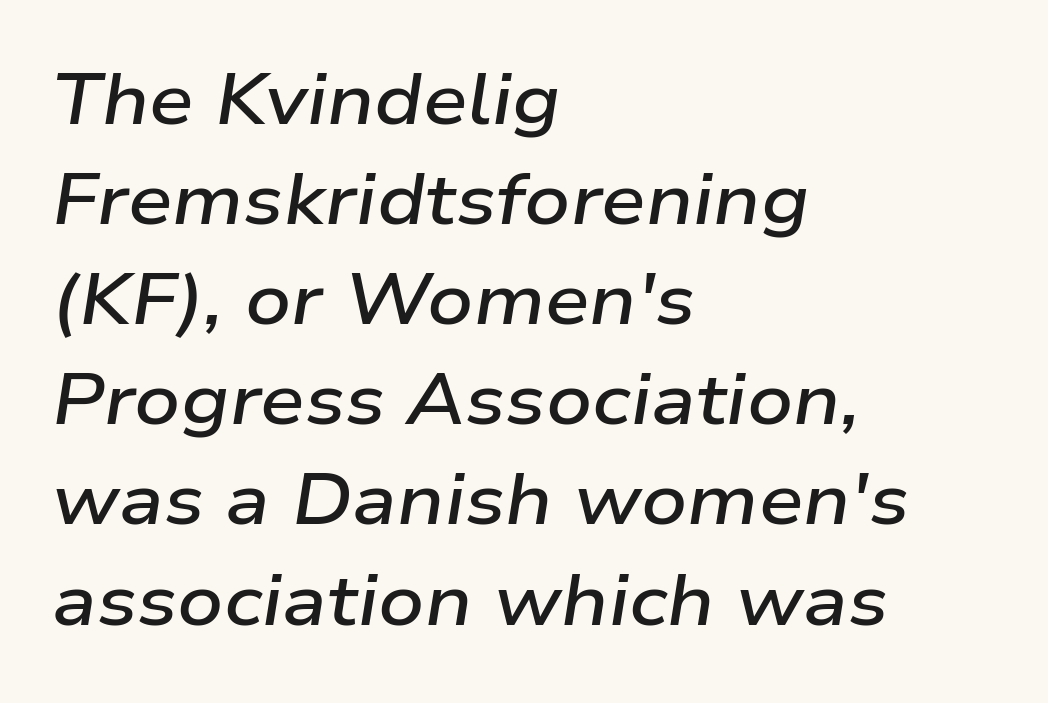
Note the varied advance widths — an 'i' is clearly narrower than an 'm'. Honestly, the letter spacing is just normal — you wouldn't notice it. Is the block centered? No — it sits flush against the left margin. The glyphs look as if they've been sheared to an angle. Moderately thickened strokes mark this as semibold type.
